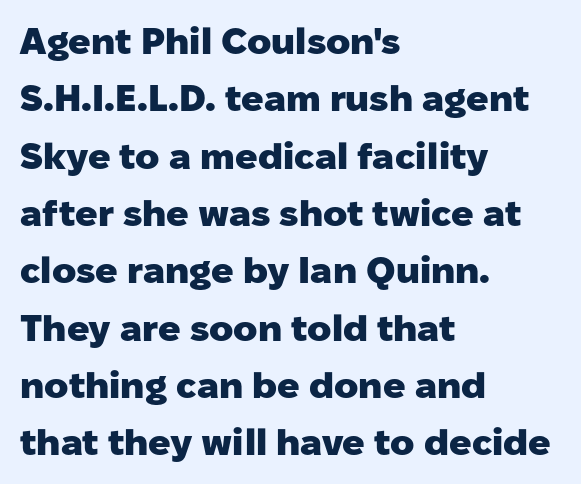
{"serif": "no", "italic": "no", "bold": "yes", "weight": "heavy", "width": "normal", "stroke_contrast": "low", "x_height": "medium", "monospaced": "no", "underline": "no", "align": "left", "line_spacing": "normal", "line_spacing_ratio": 1.55, "letter_spacing": "normal", "letter_spacing_em": 0.0, "glyph_px": 37}
